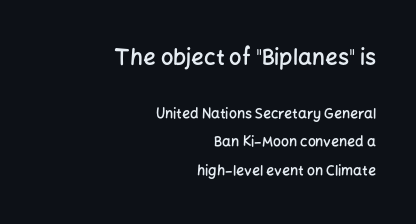
{"italic": "no", "bold": "semi", "underline": "no", "align": "right", "line_spacing": "loose", "line_spacing_ratio": 2.02, "letter_spacing": "normal", "letter_spacing_em": 0.0, "larger_block": "first", "size_ratio": 1.57, "glyph_px": 22}
